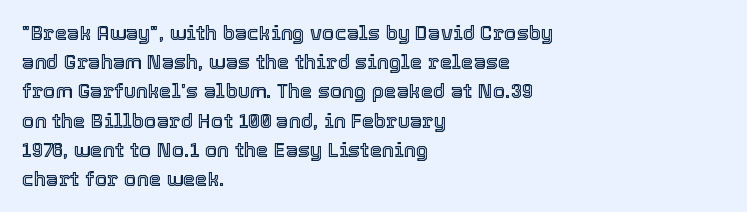
Q: Is the text italic (slanted)? A: No, it is upright.
Q: Is the text underlined? A: No.
Q: How is the paragraph aligned? A: Left-aligned.
Q: Is the spacing between letters normal or unusually wide? A: Normal.
Q: Is the spacing between lines tight, normal or loose? A: Normal.
